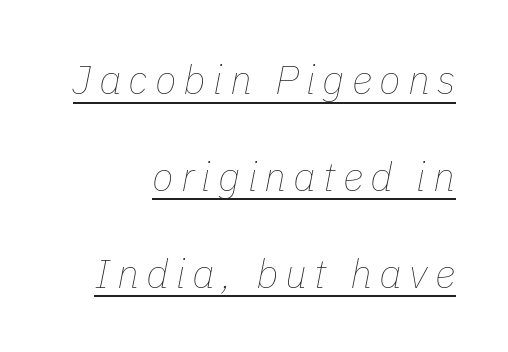
Q: Is the text bold? A: No.
Q: Is the text italic (slanted)? A: Yes, it leans right by about 11 degrees.
Q: Is the text underlined? A: Yes.
Q: How is the paragraph aligned? A: Right-aligned.
Q: Is the spacing between lines tight, normal or loose? A: Loose.
Q: Width (condensed, normal, or wide)? A: Normal.
Q: Stroke contrast? A: Low.
Q: x-height? A: Medium.
Q: Monospaced? A: No.
